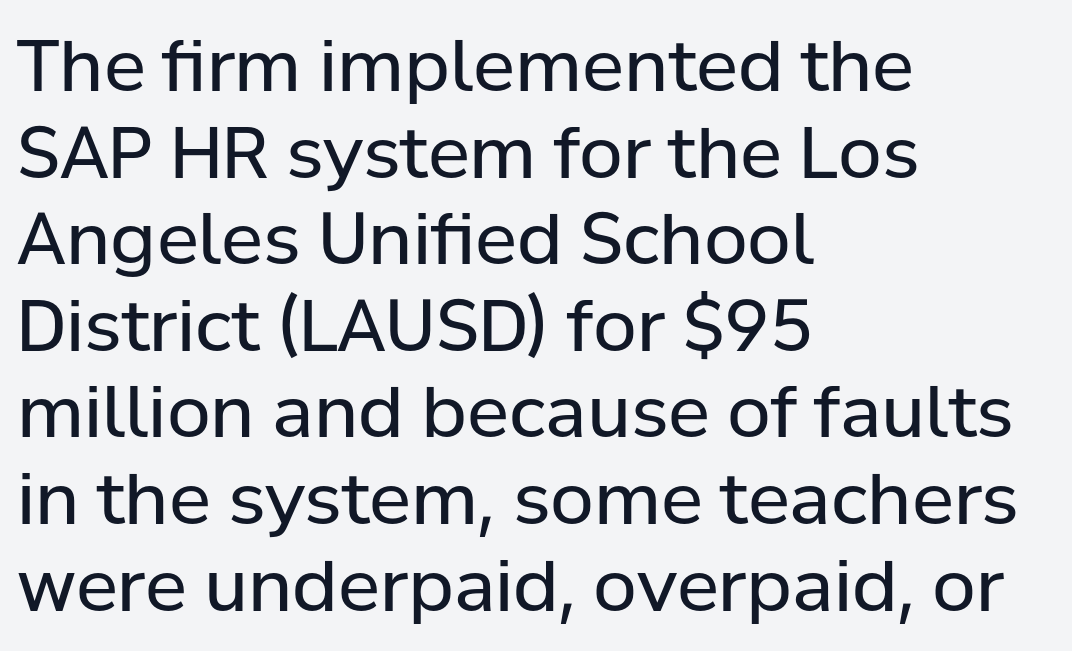
{"serif": "no", "italic": "no", "bold": "no", "weight": "regular", "width": "normal", "stroke_contrast": "low", "x_height": "medium", "monospaced": "no", "underline": "no", "align": "left", "line_spacing_ratio": 1.22, "letter_spacing": "normal", "letter_spacing_em": 0.0, "glyph_px": 71}
